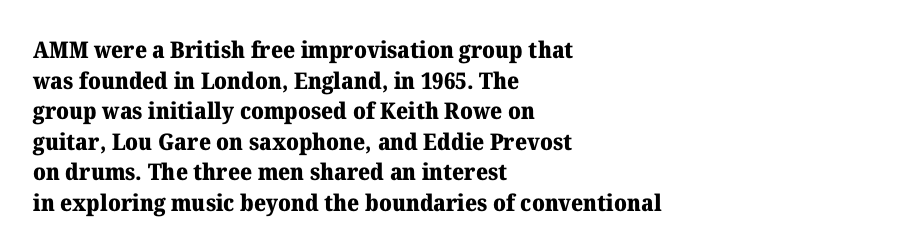
The image shows 23 px bold type, upright; set left-aligned, normal line spacing (1.33x), normal letter spacing, not underlined.
